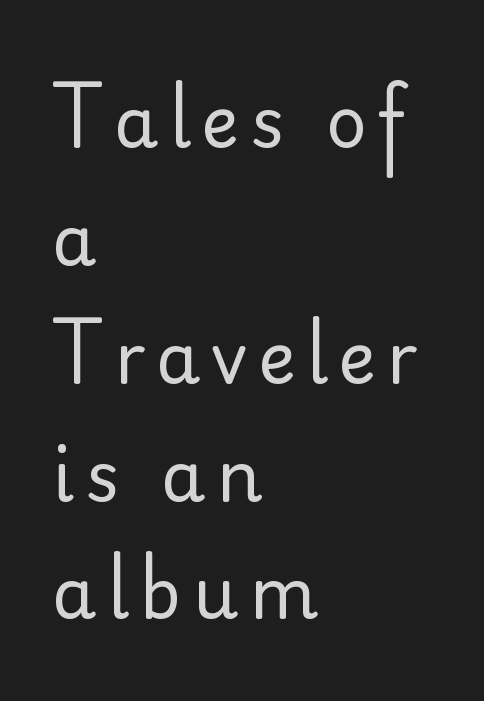
Q: Is the text bold? A: No.
Q: Is the text italic (slanted)? A: No, it is upright.
Q: Is the typeface a serif or a sans-serif typeface? A: Sans-serif.
Q: Is the text underlined? A: No.
Q: How is the paragraph aligned? A: Left-aligned.
Q: Is the spacing between lines tight, normal or loose? A: Normal.
Q: Width (condensed, normal, or wide)? A: Normal.
Q: Stroke contrast? A: Low.
Q: x-height? A: Small.
Q: Monospaced? A: No.
